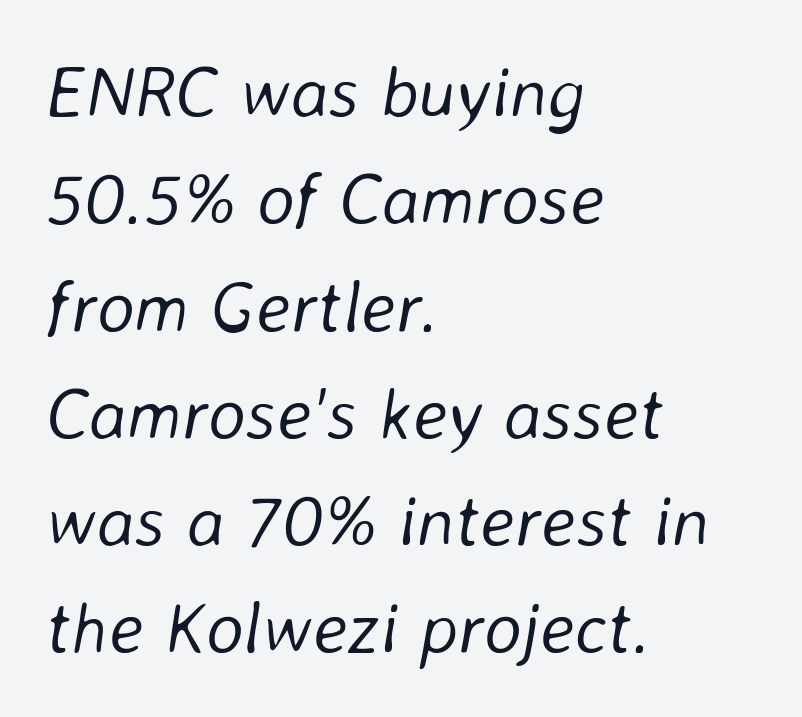
Q: Is the text bold? A: No.
Q: Is the text italic (slanted)? A: Yes, it leans right by about 8 degrees.
Q: Is the text underlined? A: No.
Q: How is the paragraph aligned? A: Left-aligned.
Q: Is the spacing between letters normal or unusually wide? A: Normal.
Q: Is the spacing between lines tight, normal or loose? A: Normal.
Q: Width (condensed, normal, or wide)? A: Normal.
Q: Stroke contrast? A: Low.
Q: x-height? A: Medium.
Q: Monospaced? A: No.
